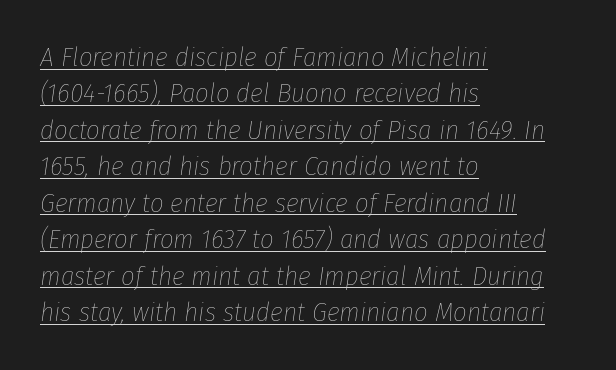
Q: Is the text bold? A: No.
Q: Is the text italic (slanted)? A: Yes, it leans right by about 8 degrees.
Q: Is the text underlined? A: Yes.
Q: How is the paragraph aligned? A: Left-aligned.
Q: Is the spacing between letters normal or unusually wide? A: Normal.
Q: Is the spacing between lines tight, normal or loose? A: Normal.
